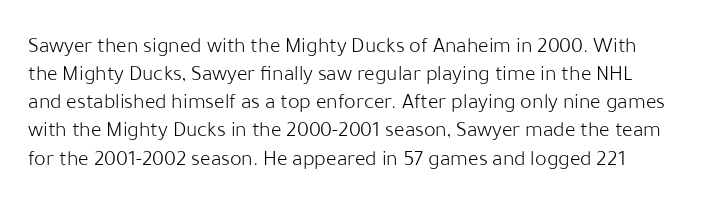
The passage shown is not bold in any degree. Italic? Not at all — the glyphs are vertical. A typesetter would call this leading conventional body-copy spacing. A clean baseline with only descenders dipping below it. Nobody touched the tracking dial on this one.
